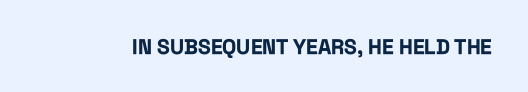
The letterforms sit shoulder to shoulder at normal distance. These lines were composed using upright roman letters. Check the space under the baseline: it is left empty. The sample has been set heavy, in full bold.
